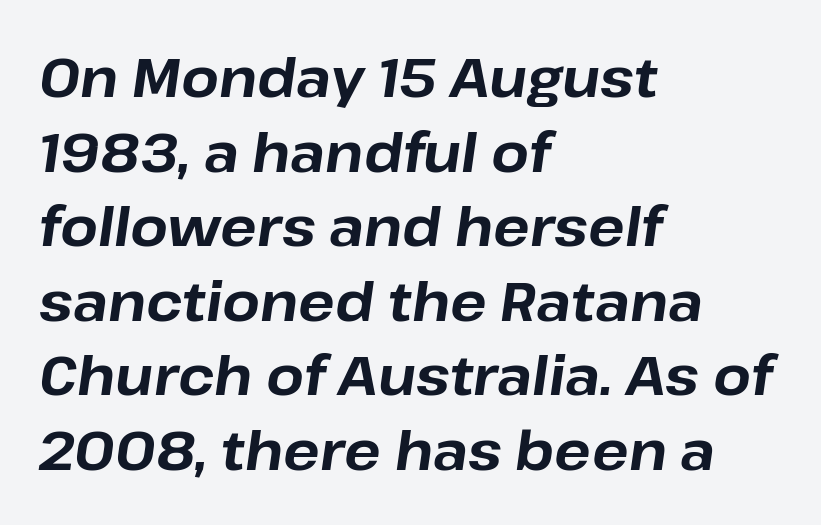
The image shows 54 px bold type, italic (leaning right); set left-aligned, normal line spacing (1.38x), normal letter spacing, not underlined; low stroke contrast and a medium x-height.
